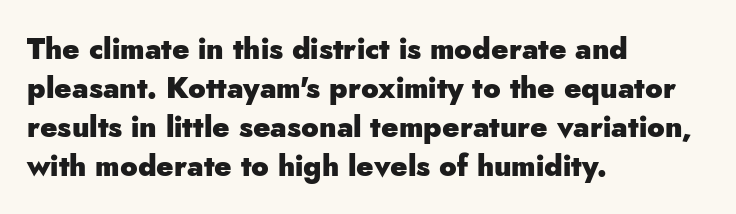
The image shows 29 px heavy sans-serif type, upright; set left-aligned, normal line spacing (1.34x), normal letter spacing, not underlined; low stroke contrast and a small x-height.
